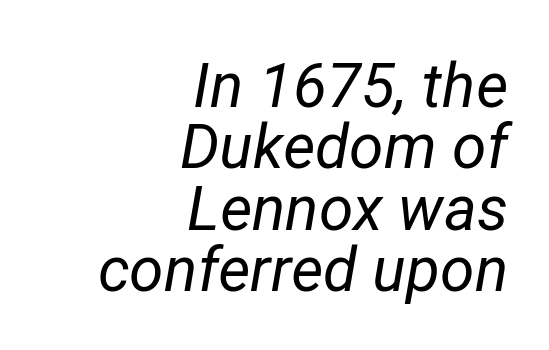
{"italic": "yes", "lean": "right", "slant_degrees": 12, "bold": "no", "weight": "regular", "width": "normal", "stroke_contrast": "low", "x_height": "medium", "monospaced": "no", "underline": "no", "align": "right", "line_spacing": "tight", "line_spacing_ratio": 0.99, "letter_spacing": "normal", "letter_spacing_em": 0.0, "glyph_px": 62}
